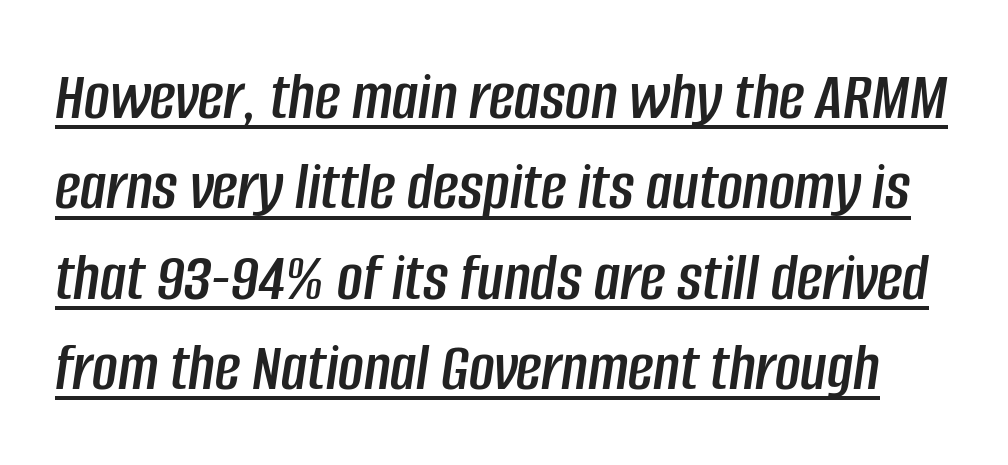
Q: Is the text italic (slanted)? A: Yes, it leans right by about 8 degrees.
Q: Is the text underlined? A: Yes.
Q: Is the spacing between letters normal or unusually wide? A: Normal.
Q: Is the spacing between lines tight, normal or loose? A: Normal.
Q: Width (condensed, normal, or wide)? A: Condensed.
Q: Stroke contrast? A: Low.
Q: x-height? A: Large.
Q: Monospaced? A: No.
